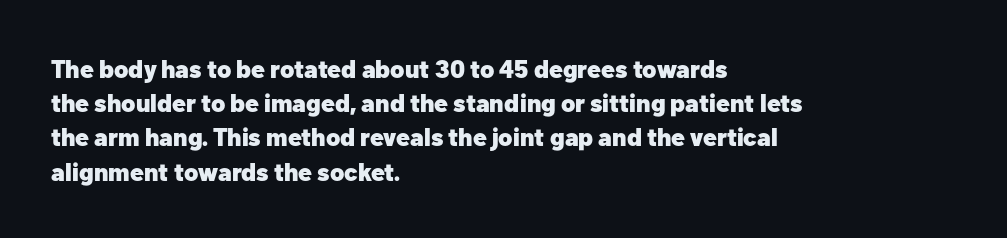
The image shows 25 px bold type, upright; set left-aligned, normal line spacing (1.37x), normal letter spacing, not underlined.
